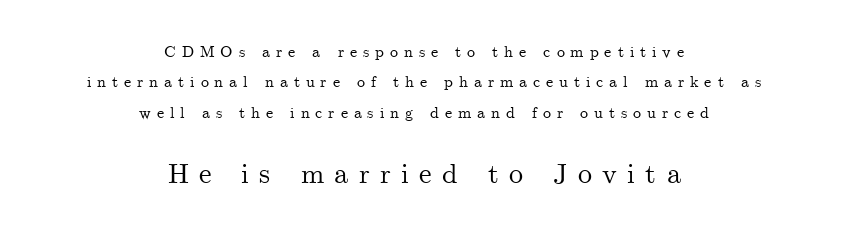
Has an underline been added? It has not. The type family on display is of the serif kind. The lettering holds an erect, upright posture throughout. Does extra space separate the letters? Yes, quite a lot of it. Between these two stacked blocks, the lower one wins on size.
